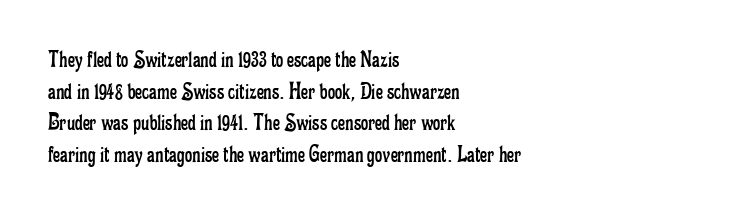
{"italic": "no", "bold": "no", "underline": "no", "align": "left", "line_spacing": "normal", "line_spacing_ratio": 1.27, "letter_spacing": "normal", "letter_spacing_em": 0.0, "glyph_px": 25}
